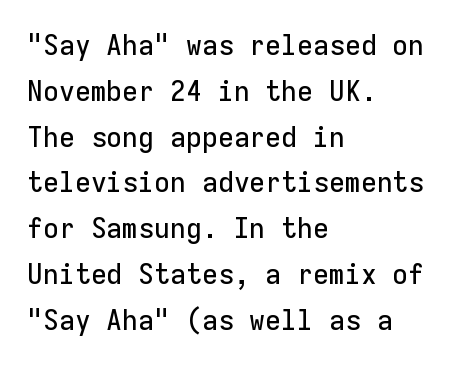
Q: Is the text italic (slanted)? A: No, it is upright.
Q: Is the typeface a serif or a sans-serif typeface? A: Sans-serif.
Q: Is the text underlined? A: No.
Q: How is the paragraph aligned? A: Left-aligned.
Q: Is the spacing between letters normal or unusually wide? A: Normal.
Q: Is the spacing between lines tight, normal or loose? A: Normal.
Q: Width (condensed, normal, or wide)? A: Normal.
Q: Stroke contrast? A: Low.
Q: x-height? A: Medium.
Q: Monospaced? A: Yes.
